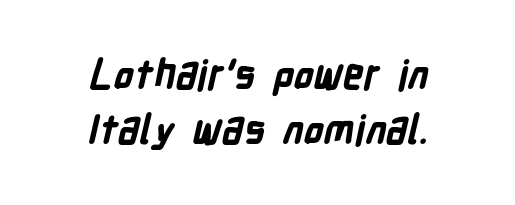
Q: Is the text bold? A: Yes.
Q: Is the typeface a serif or a sans-serif typeface? A: Sans-serif.
Q: Is the text underlined? A: No.
Q: How is the paragraph aligned? A: Centered.
Q: Is the spacing between letters normal or unusually wide? A: Normal.
Q: Is the spacing between lines tight, normal or loose? A: Normal.
Q: Width (condensed, normal, or wide)? A: Condensed.
Q: Stroke contrast? A: Low.
Q: x-height? A: Medium.
Q: Monospaced? A: No.
